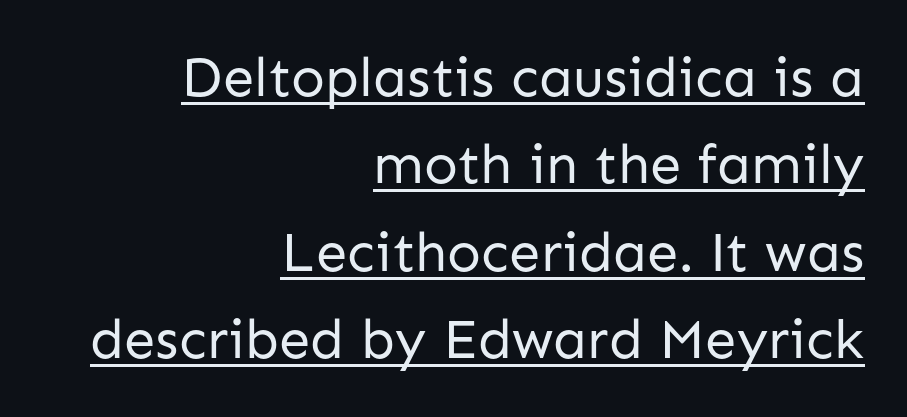
The image shows 56 px regular-weight sans-serif type, upright; set right-aligned, normal line spacing (1.56x), normal letter spacing, underlined; low stroke contrast and a medium x-height.
